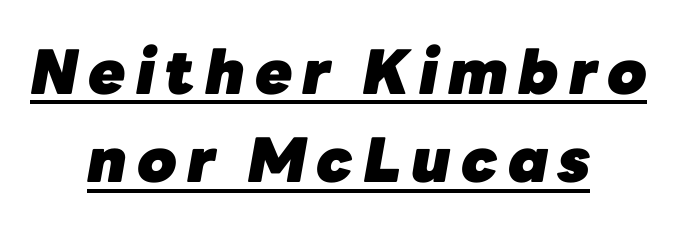
Is the type bold? Yes — the strokes are clearly thick and heavy. Tall strokes in this sample are angled rather than plumb. Students, observe the line beneath the letters — that is underlining. Horizontal alignment here is central, giving a formal, balanced look. Proportional: the letters do not fall into vertical columns. The rows are spaced the way most documents space them.
